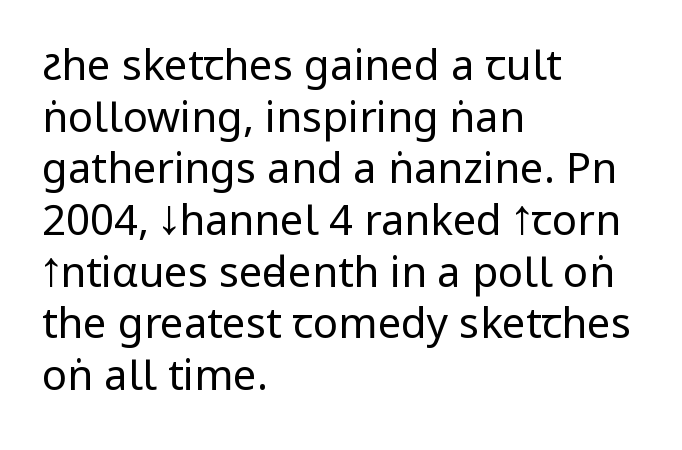
The image shows 42 px regular-weight, condensed sans-serif type, upright; set left-aligned, line spacing 1.23x, normal letter spacing, not underlined; low stroke contrast and a large x-height.
